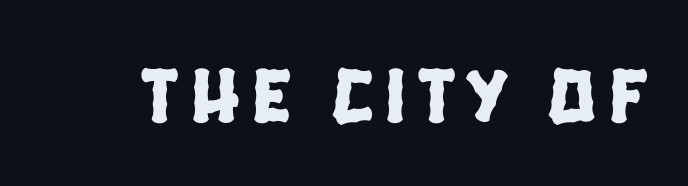
Q: Is the typeface a serif or a sans-serif typeface? A: Sans-serif.
Q: Is the text underlined? A: No.
Q: Width (condensed, normal, or wide)? A: Condensed.
Q: Stroke contrast? A: Low.
Q: x-height? A: Large.
Q: Monospaced? A: No.
